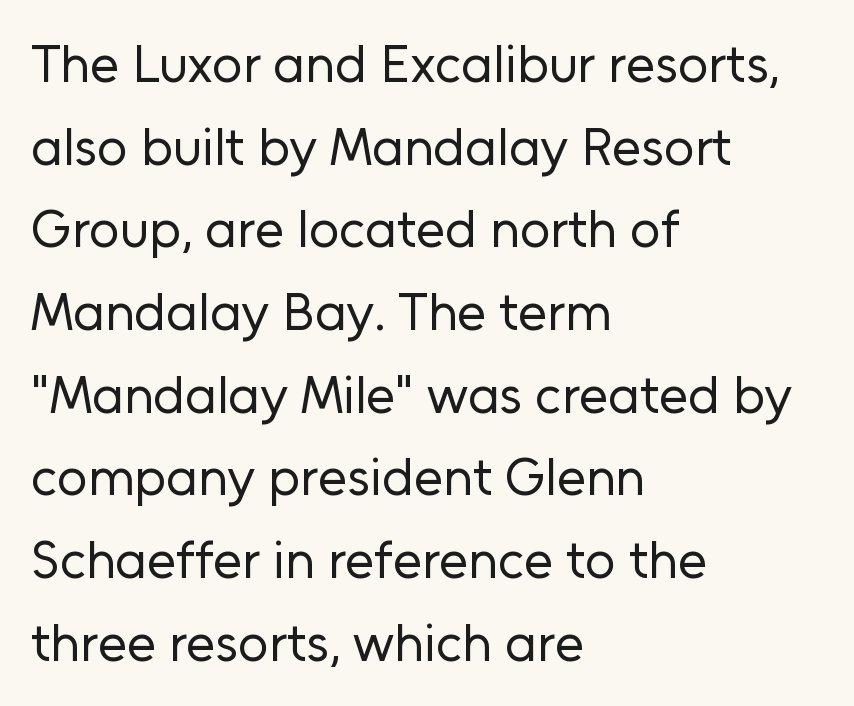
The image shows 53 px regular-weight sans-serif type, upright; set left-aligned, normal line spacing (1.56x), normal letter spacing, not underlined; low stroke contrast and a medium x-height.
